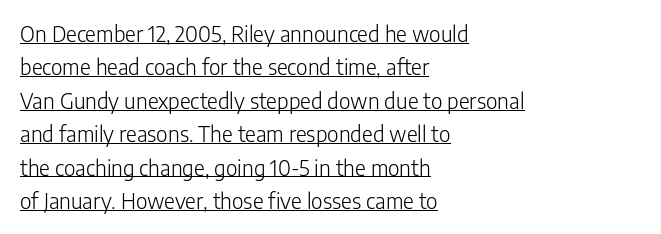
{"italic": "no", "bold": "no", "underline": "yes", "align": "left", "line_spacing": "normal", "line_spacing_ratio": 1.59, "letter_spacing": "normal", "letter_spacing_em": 0.0, "glyph_px": 21}
